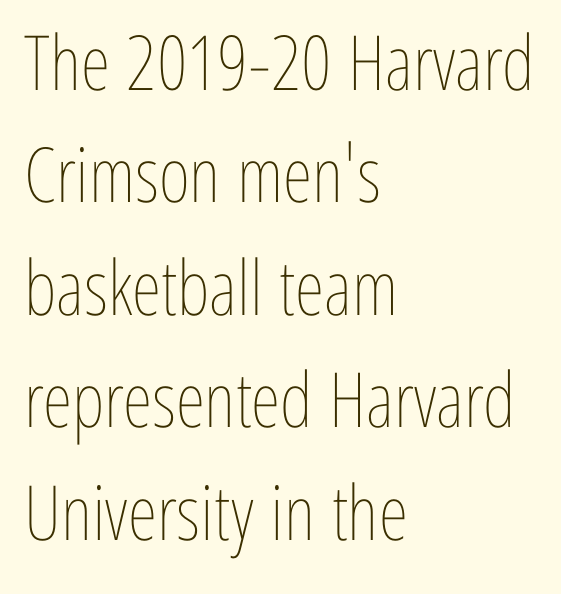
Any mark beneath the type? The region is blank. Counters stay open thanks to moderate or lighter strokes. If you drew a line through each stem, it would be perfectly vertical. The letterforms sit shoulder to shoulder at normal distance. Here the designer chose a conventional face with non-uniform glyph widths.
